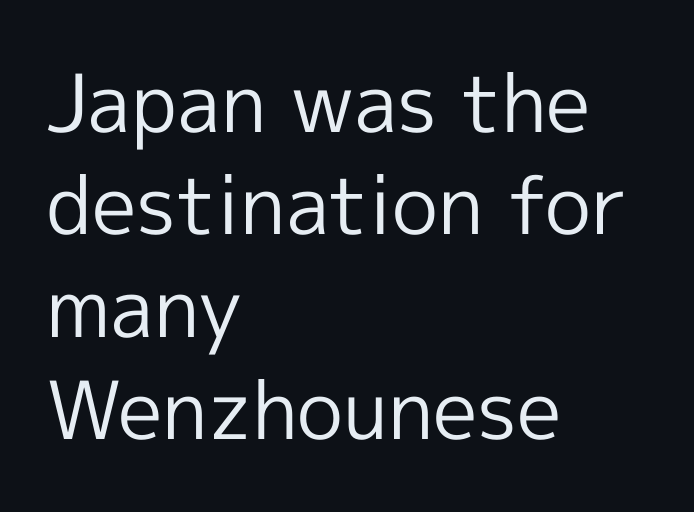
The image shows 80 px regular-weight sans-serif type, upright; set left-aligned, normal line spacing (1.28x), normal letter spacing, not underlined; a medium x-height.
